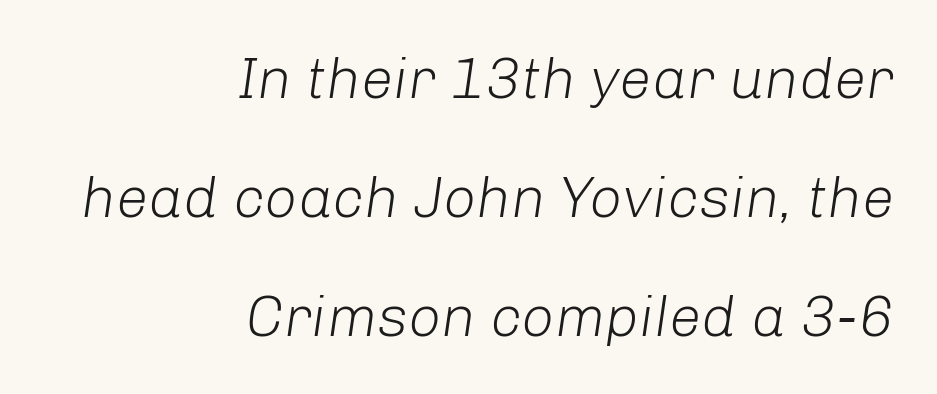
Q: Is the text bold? A: No.
Q: Is the text italic (slanted)? A: Yes, it leans right by about 8 degrees.
Q: Is the text underlined? A: No.
Q: How is the paragraph aligned? A: Right-aligned.
Q: Is the spacing between letters normal or unusually wide? A: Normal.
Q: Is the spacing between lines tight, normal or loose? A: Loose.
Q: Width (condensed, normal, or wide)? A: Normal.
Q: Stroke contrast? A: Low.
Q: x-height? A: Medium.
Q: Monospaced? A: No.
